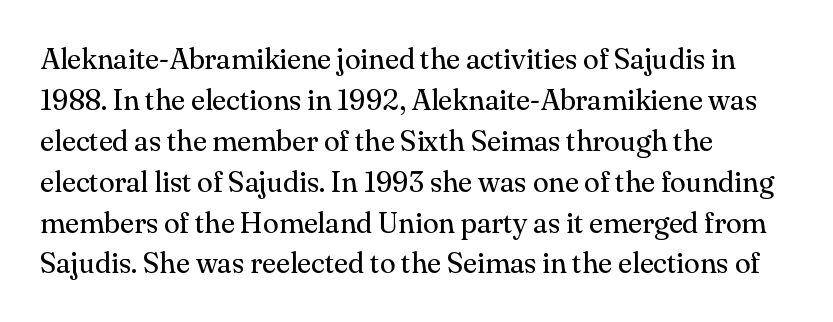
The image shows 29 px regular-weight serif type, upright; set left-aligned, normal line spacing (1.41x), normal letter spacing, not underlined; medium stroke contrast and a small x-height.
